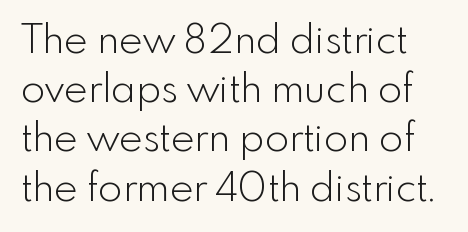
{"serif": "no", "italic": "no", "bold": "no", "weight": "light", "width": "normal", "x_height": "small", "monospaced": "no", "underline": "no", "line_spacing_ratio": 1.23, "letter_spacing": "normal", "letter_spacing_em": 0.0, "glyph_px": 40}
